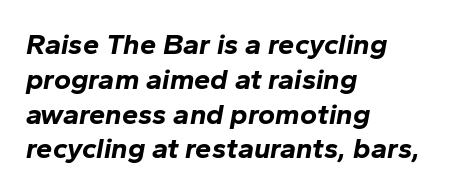
The image shows 29 px bold type, italic (leaning right); set left-aligned, line spacing 1.2x, normal letter spacing, not underlined; low stroke contrast and a medium x-height.
